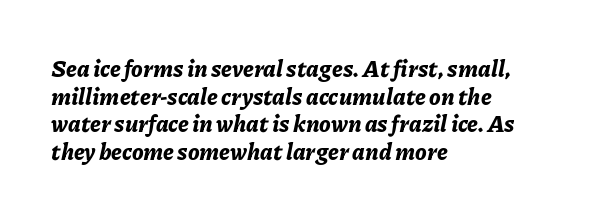
{"italic": "yes", "lean": "right", "slant_degrees": 11, "bold": "yes", "underline": "no", "align": "left", "line_spacing_ratio": 1.2, "letter_spacing": "normal", "letter_spacing_em": 0.0, "glyph_px": 23}
